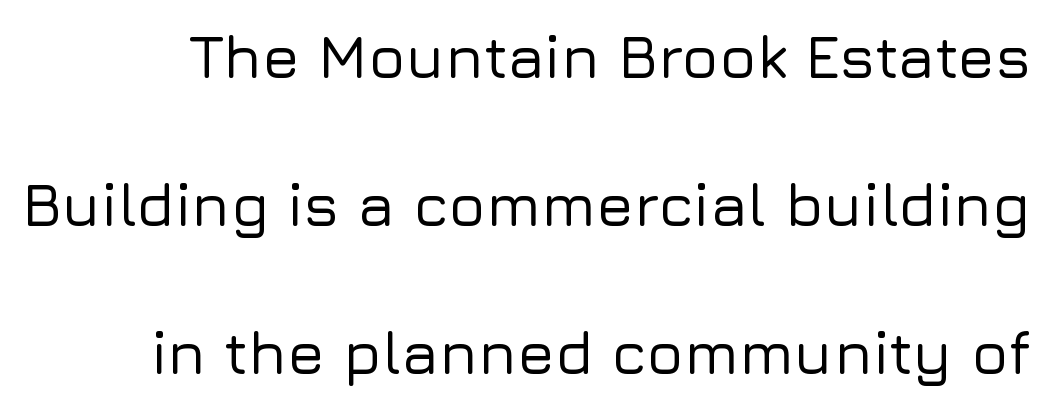
Q: Is the text italic (slanted)? A: No, it is upright.
Q: Is the typeface a serif or a sans-serif typeface? A: Sans-serif.
Q: Is the text underlined? A: No.
Q: Is the spacing between letters normal or unusually wide? A: Normal.
Q: Is the spacing between lines tight, normal or loose? A: Loose.
Q: Width (condensed, normal, or wide)? A: Normal.
Q: Stroke contrast? A: Low.
Q: x-height? A: Medium.
Q: Monospaced? A: No.
